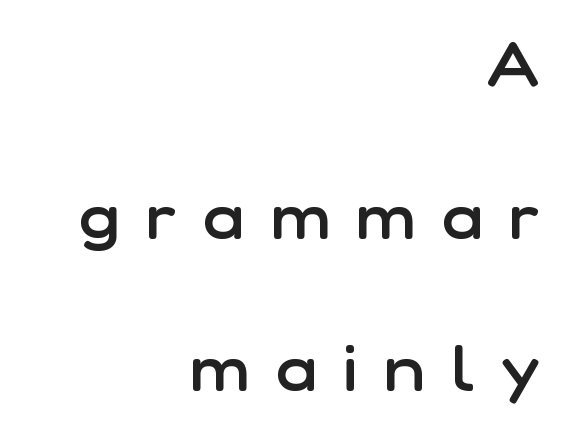
The image shows 62 px semibold sans-serif type, upright; set right-aligned, loose line spacing (2.45x), unusually wide letter spacing (+0.43 em), not underlined; low stroke contrast and a medium x-height.
